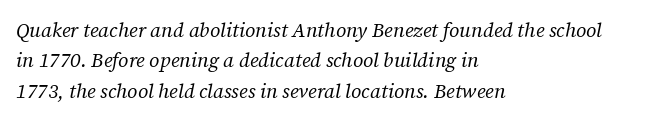
Q: Is the text bold? A: No.
Q: Is the text italic (slanted)? A: Yes, it leans right by about 12 degrees.
Q: Is the text underlined? A: No.
Q: How is the paragraph aligned? A: Left-aligned.
Q: Is the spacing between letters normal or unusually wide? A: Normal.
Q: Is the spacing between lines tight, normal or loose? A: Normal.
